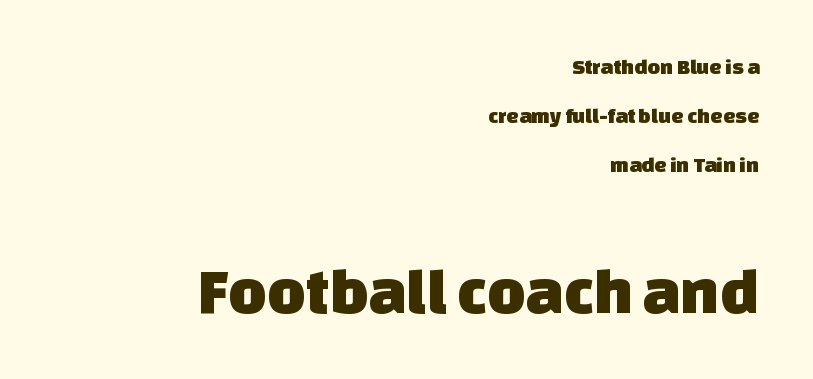
The image shows 66 px sans-serif type; set right-aligned, loose line spacing (2.23x), normal letter spacing, not underlined; the second (bottom) block is 3.0x larger; low stroke contrast and a large x-height.
